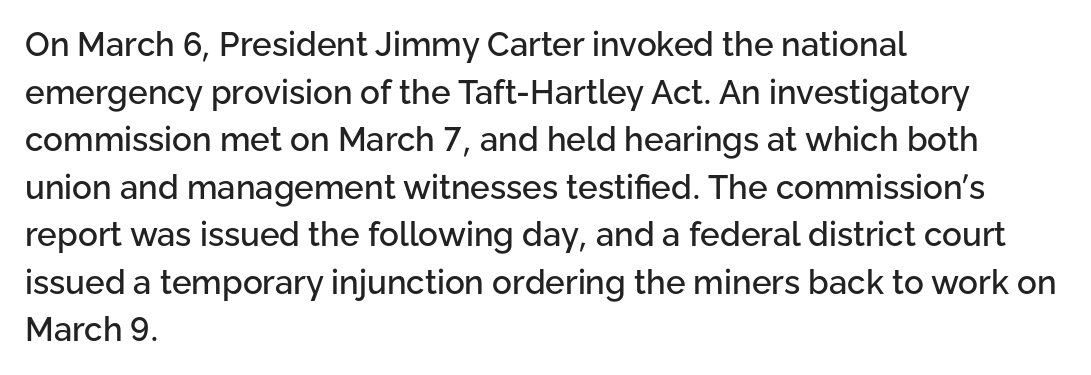
{"serif": "no", "italic": "no", "width": "normal", "stroke_contrast": "low", "x_height": "medium", "monospaced": "no", "underline": "no", "align": "left", "line_spacing": "normal", "line_spacing_ratio": 1.44, "letter_spacing": "normal", "letter_spacing_em": 0.0, "glyph_px": 33}
